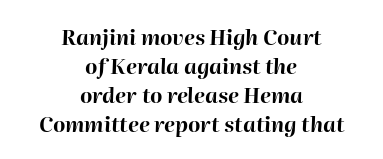
Q: Is the text bold? A: Yes.
Q: Is the text italic (slanted)? A: Yes, it leans right by about 2 degrees.
Q: Is the text underlined? A: No.
Q: How is the paragraph aligned? A: Centered.
Q: Is the spacing between letters normal or unusually wide? A: Normal.
Q: Is the spacing between lines tight, normal or loose? A: Normal.
